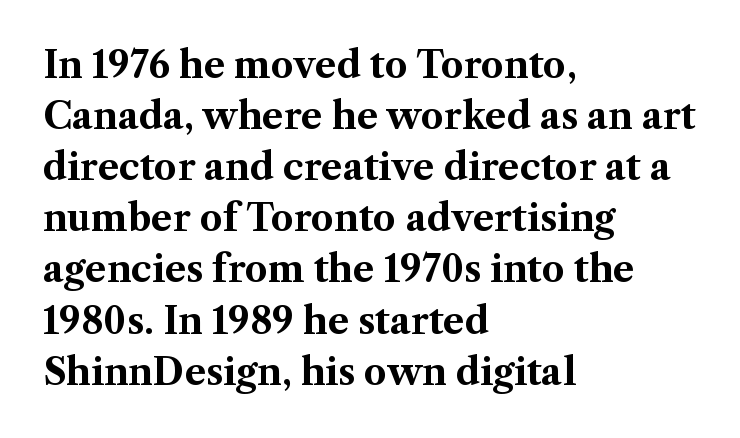
Q: Is the text bold? A: Yes.
Q: Is the text italic (slanted)? A: No, it is upright.
Q: Is the typeface a serif or a sans-serif typeface? A: Serif.
Q: Is the text underlined? A: No.
Q: How is the paragraph aligned? A: Left-aligned.
Q: Is the spacing between letters normal or unusually wide? A: Normal.
Q: Is the spacing between lines tight, normal or loose? A: Normal.
Q: Width (condensed, normal, or wide)? A: Normal.
Q: Stroke contrast? A: Medium.
Q: x-height? A: Medium.
Q: Monospaced? A: No.
